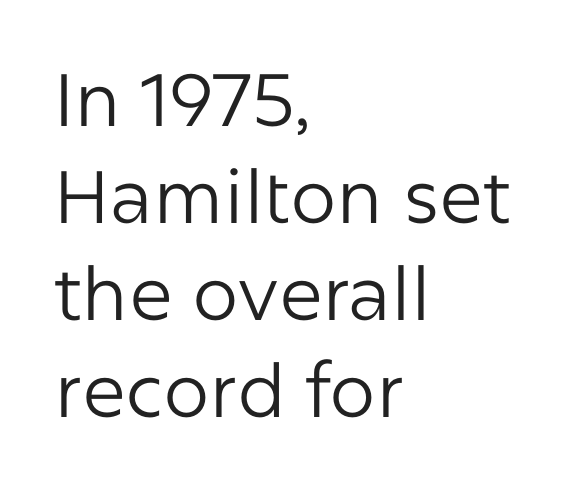
{"serif": "no", "italic": "no", "bold": "no", "weight": "regular", "width": "normal", "stroke_contrast": "low", "x_height": "medium", "monospaced": "no", "underline": "no", "align": "left", "line_spacing": "normal", "line_spacing_ratio": 1.31, "letter_spacing": "normal", "letter_spacing_em": 0.0, "glyph_px": 74}
